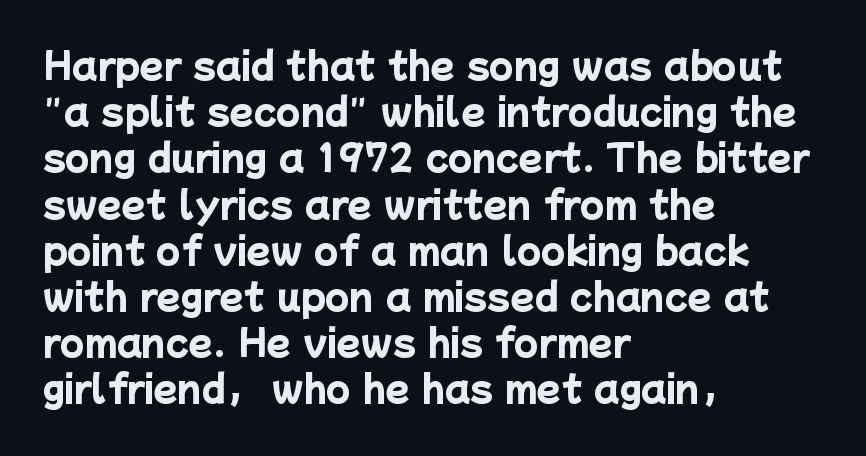
Q: Is the text bold? A: Yes.
Q: Is the typeface a serif or a sans-serif typeface? A: Sans-serif.
Q: Is the text underlined? A: No.
Q: How is the paragraph aligned? A: Left-aligned.
Q: Is the spacing between letters normal or unusually wide? A: Normal.
Q: Is the spacing between lines tight, normal or loose? A: Normal.
Q: Width (condensed, normal, or wide)? A: Normal.
Q: Stroke contrast? A: Low.
Q: x-height? A: Medium.
Q: Monospaced? A: No.
